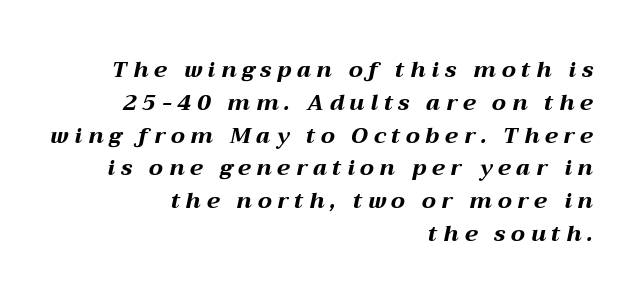
Q: Is the text bold? A: Yes.
Q: Is the text italic (slanted)? A: Yes, it leans right by about 12 degrees.
Q: Is the text underlined? A: No.
Q: How is the paragraph aligned? A: Right-aligned.
Q: Is the spacing between letters normal or unusually wide? A: Unusually wide.
Q: Is the spacing between lines tight, normal or loose? A: Normal.
